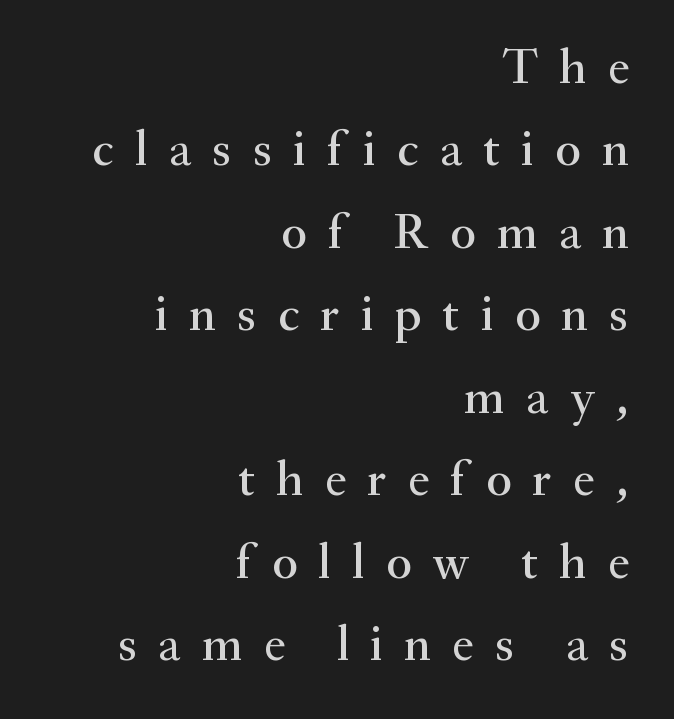
Q: Is the text italic (slanted)? A: No, it is upright.
Q: Is the typeface a serif or a sans-serif typeface? A: Serif.
Q: Is the text underlined? A: No.
Q: How is the paragraph aligned? A: Right-aligned.
Q: Is the spacing between letters normal or unusually wide? A: Unusually wide.
Q: Is the spacing between lines tight, normal or loose? A: Normal.
Q: Width (condensed, normal, or wide)? A: Normal.
Q: Stroke contrast? A: Medium.
Q: x-height? A: Small.
Q: Monospaced? A: No.
